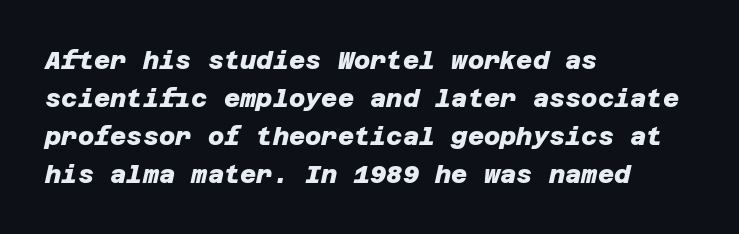
The image shows 25 px bold type; set left-aligned, normal line spacing (1.52x), normal letter spacing, not underlined.
